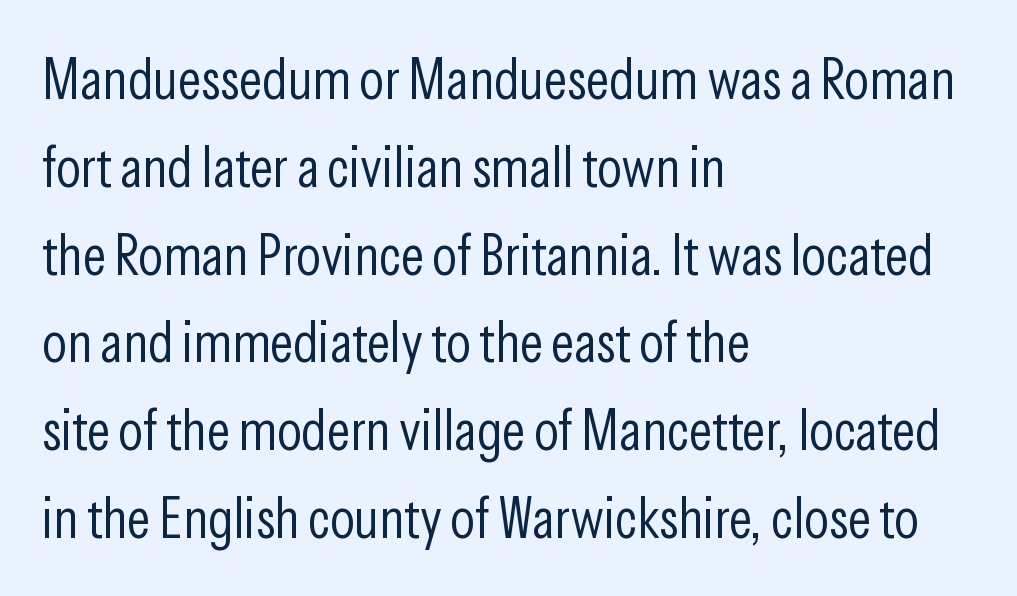
{"serif": "no", "italic": "no", "bold": "no", "weight": "light", "width": "condensed", "stroke_contrast": "low", "x_height": "medium", "monospaced": "no", "underline": "no", "align": "left", "line_spacing": "normal", "line_spacing_ratio": 1.54, "letter_spacing": "normal", "letter_spacing_em": 0.0, "glyph_px": 57}
